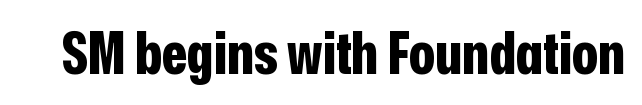
Strong, thick strokes mark this as bold type. A roman cut, with each character standing at attention. Short note: letters normally spaced. Underlining? Definitely not there. Looks like regular typesetting: each glyph gets only the width it needs. What kind of face is this? One without serifs — a sans.
